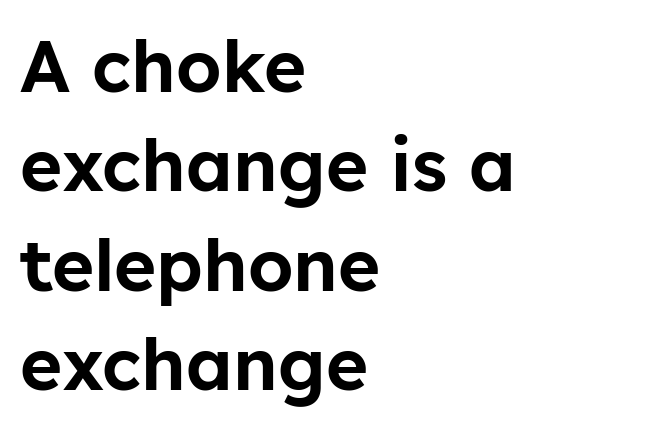
This sample is left-justified, so line endings fall wherever the words run out. You could not count columns in this text — the font is proportionally spaced. Clear beneath every line of the passage. Interline gaps are of average width in this sample.
